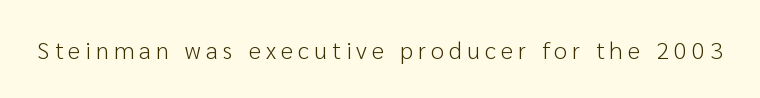
The image shows 24 px text type, upright; set unusually wide letter spacing (+0.21 em), not underlined.
